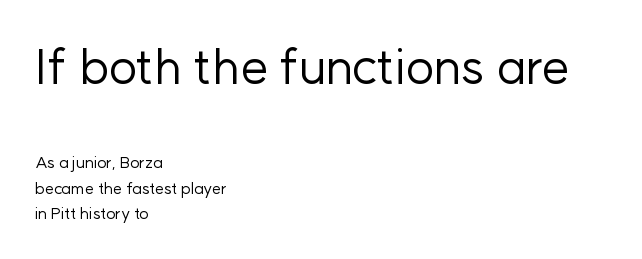
The image shows 49 px regular-weight sans-serif type, upright; set left-aligned, normal line spacing (1.59x), normal letter spacing, not underlined; the first (top) block is 3.06x larger; low stroke contrast and a medium x-height.
